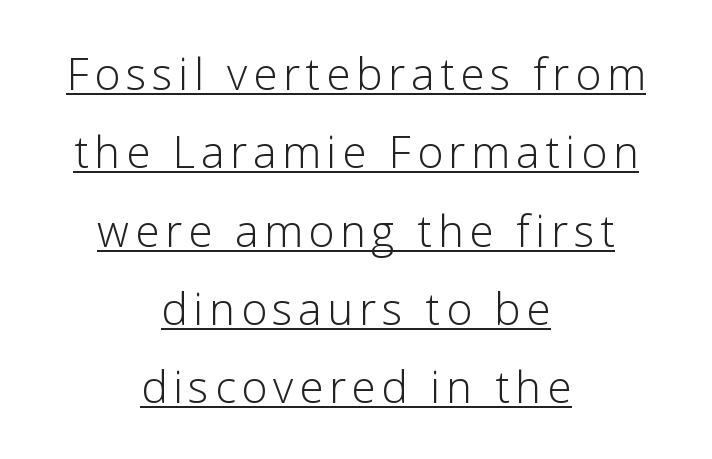
The image shows 44 px light sans-serif type, upright; set centered, line spacing 1.78x, underlined; low stroke contrast and a medium x-height.
